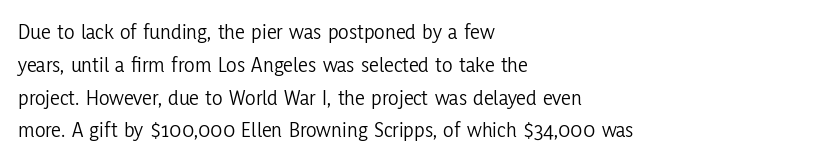
The image shows 22 px text type, upright; set left-aligned, normal line spacing (1.49x), normal letter spacing, not underlined.
